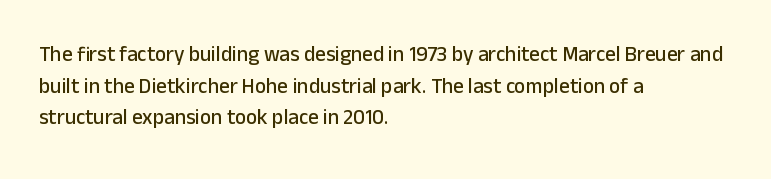
Q: Is the text italic (slanted)? A: No, it is upright.
Q: Is the text underlined? A: No.
Q: How is the paragraph aligned? A: Left-aligned.
Q: Is the spacing between letters normal or unusually wide? A: Normal.
Q: Is the spacing between lines tight, normal or loose? A: Normal.
